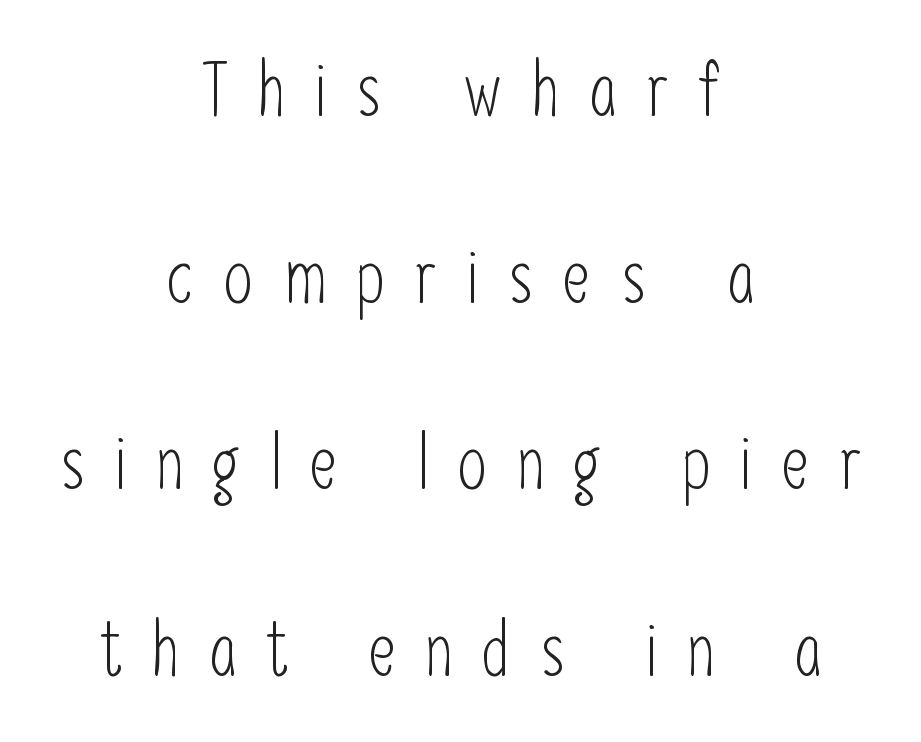
Q: Is the text bold? A: No.
Q: Is the text italic (slanted)? A: No, it is upright.
Q: Is the typeface a serif or a sans-serif typeface? A: Sans-serif.
Q: Is the text underlined? A: No.
Q: How is the paragraph aligned? A: Centered.
Q: Is the spacing between letters normal or unusually wide? A: Unusually wide.
Q: Is the spacing between lines tight, normal or loose? A: Loose.
Q: Width (condensed, normal, or wide)? A: Condensed.
Q: Stroke contrast? A: Low.
Q: x-height? A: Medium.
Q: Monospaced? A: No.
